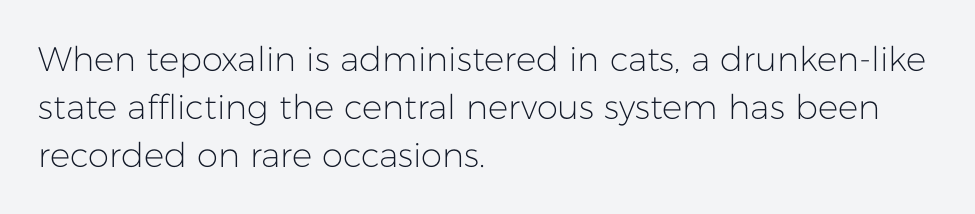
{"serif": "no", "italic": "no", "bold": "no", "weight": "light", "width": "normal", "stroke_contrast": "low", "x_height": "medium", "monospaced": "no", "underline": "no", "align": "left", "line_spacing": "normal", "line_spacing_ratio": 1.41, "letter_spacing": "normal", "letter_spacing_em": 0.0, "glyph_px": 34}
